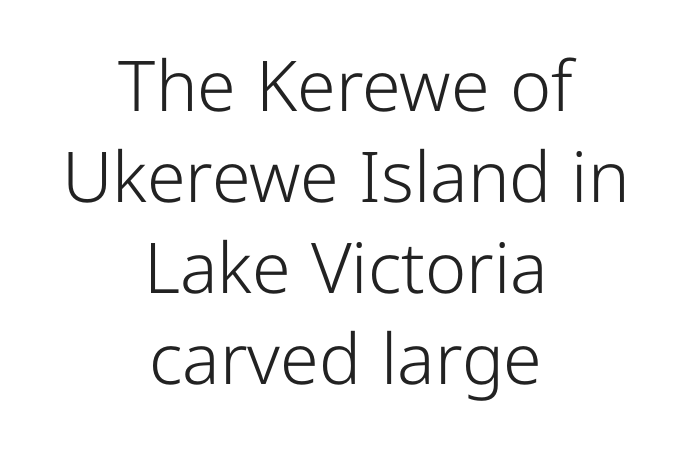
The image shows 70 px light sans-serif type, upright; set centered, normal line spacing (1.3x), normal letter spacing, not underlined; low stroke contrast and a medium x-height.
